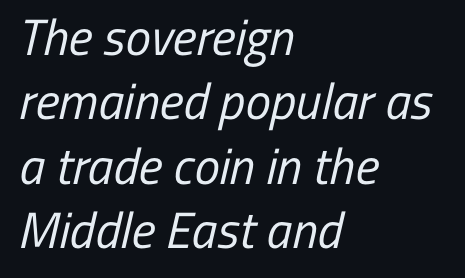
The image shows 51 px regular-weight, condensed sans-serif type; set left-aligned, normal line spacing (1.26x), normal letter spacing, not underlined; low stroke contrast and a medium x-height.
